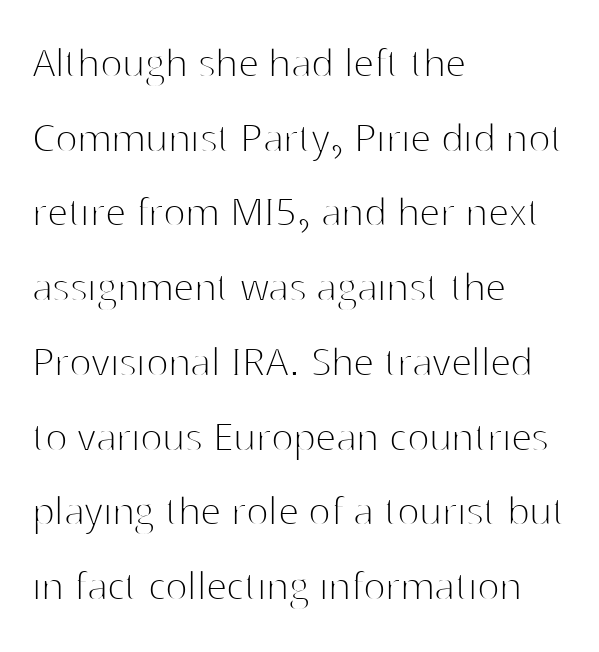
The image shows 47 px thin sans-serif type, upright; set left-aligned, normal line spacing (1.59x), normal letter spacing, not underlined; high stroke contrast and a medium x-height.
